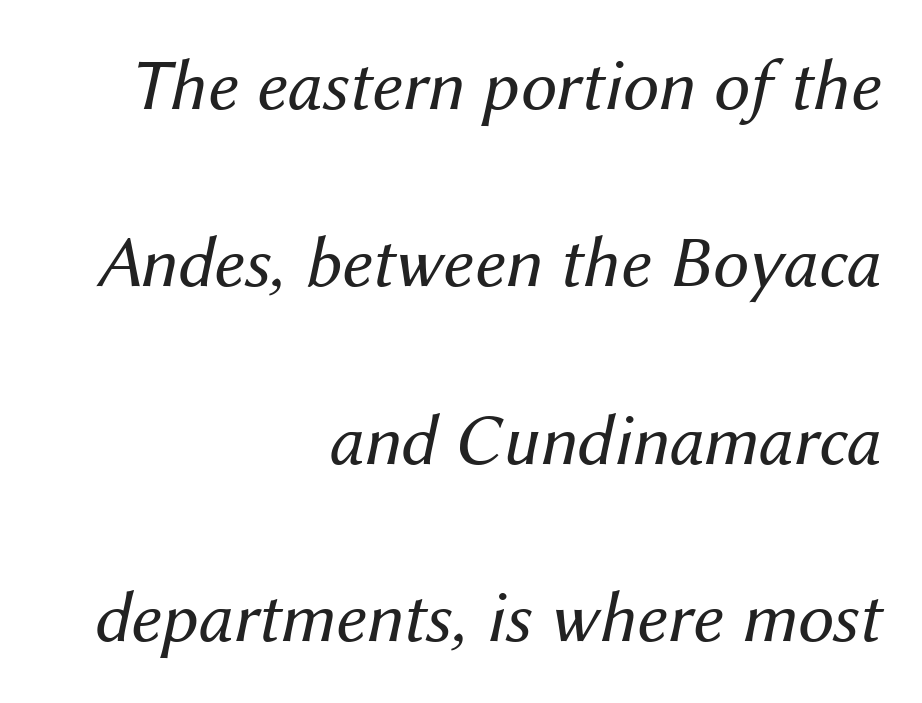
{"italic": "yes", "lean": "right", "slant_degrees": 12, "bold": "no", "weight": "regular", "width": "normal", "stroke_contrast": "medium", "x_height": "medium", "monospaced": "no", "underline": "no", "align": "right", "line_spacing": "loose", "line_spacing_ratio": 2.43, "letter_spacing": "normal", "letter_spacing_em": 0.0, "glyph_px": 73}
